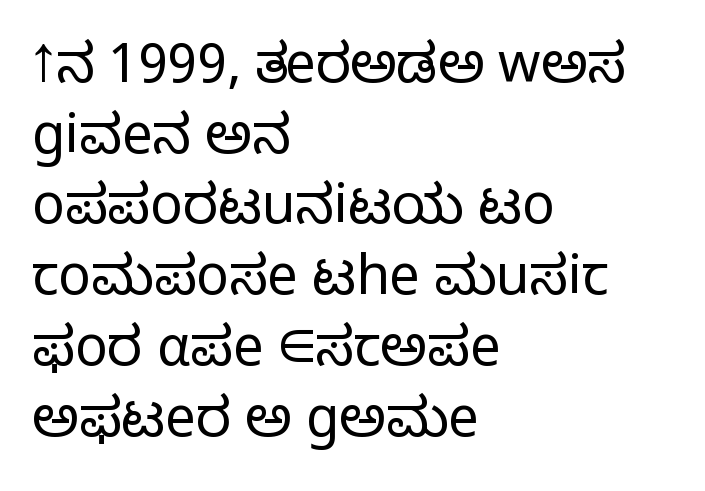
The image shows 54 px light sans-serif type, upright; set left-aligned, normal line spacing (1.31x), normal letter spacing, not underlined; low stroke contrast and a medium x-height.
